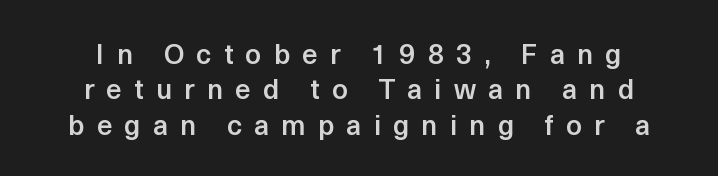
The image shows 28 px semibold sans-serif type, upright; set centered, normal line spacing (1.26x), unusually wide letter spacing (+0.43 em), not underlined; a medium x-height.
